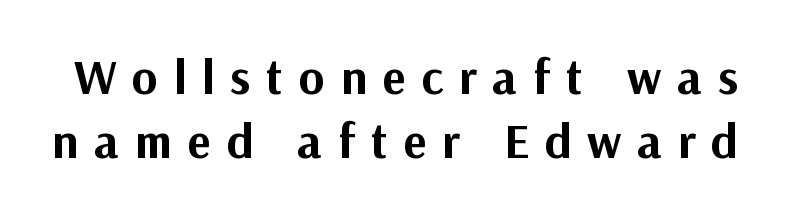
Q: Is the text bold? A: Yes.
Q: Is the text italic (slanted)? A: No, it is upright.
Q: Is the typeface a serif or a sans-serif typeface? A: Sans-serif.
Q: Is the text underlined? A: No.
Q: Is the spacing between letters normal or unusually wide? A: Unusually wide.
Q: Is the spacing between lines tight, normal or loose? A: Normal.
Q: Width (condensed, normal, or wide)? A: Normal.
Q: Stroke contrast? A: Medium.
Q: x-height? A: Medium.
Q: Monospaced? A: No.
